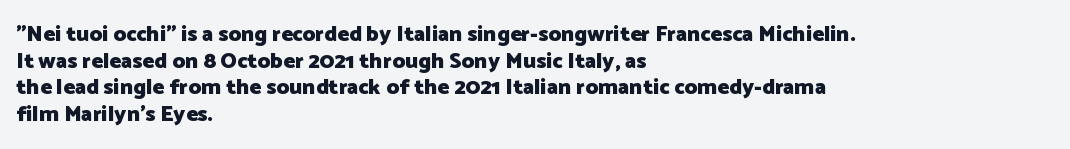
Which margin do the lines hug? The left one — the right edge is uneven. Weight check: bold — yes, fully. Tracking here is standard; glyphs follow each other at the usual distance. Unlike italic type, these characters show no tilt at all. Just letters on the line, the space beneath them empty.
